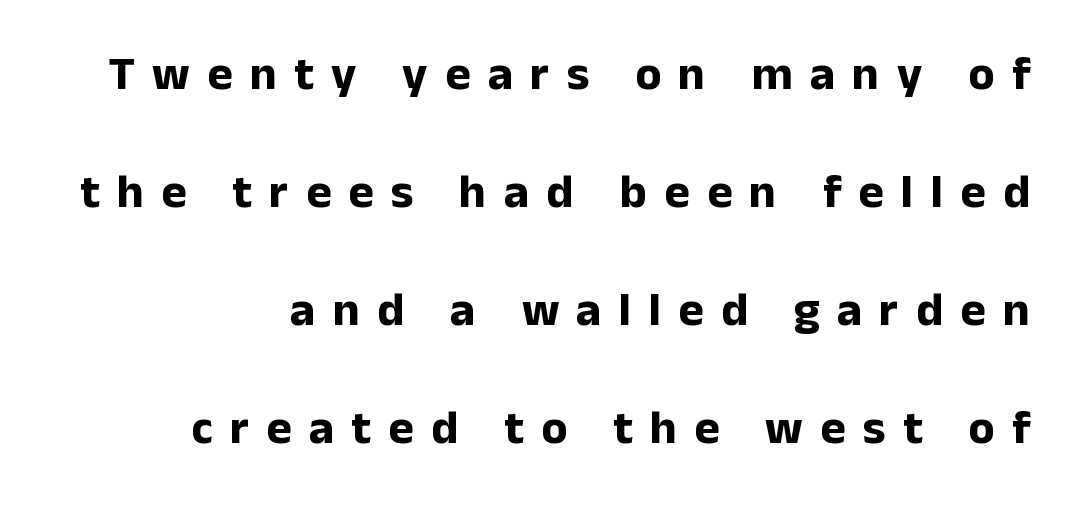
The image shows 48 px bold sans-serif type, upright; set right-aligned, loose line spacing (2.46x), unusually wide letter spacing (+0.36 em), not underlined; low stroke contrast and a medium x-height.
